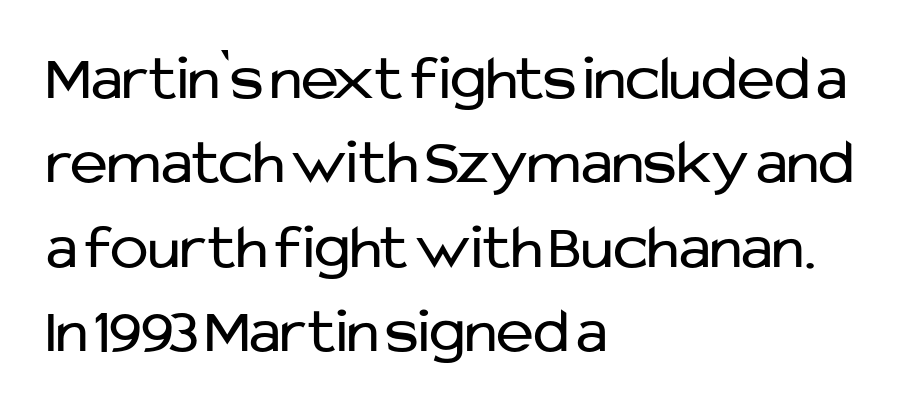
The image shows 64 px regular-weight sans-serif type, upright; set left-aligned, normal line spacing (1.32x), normal letter spacing, not underlined; low stroke contrast and a medium x-height.
